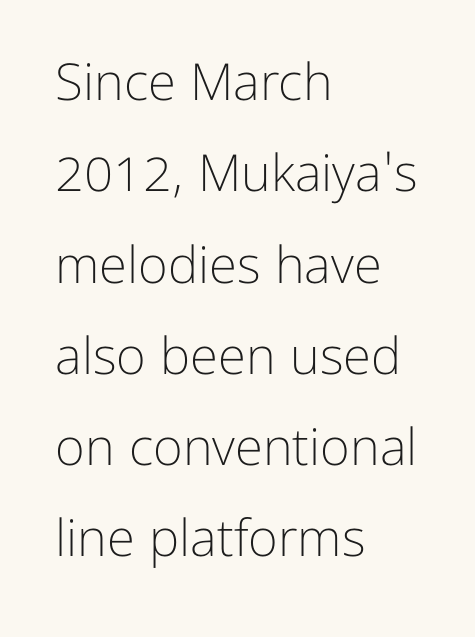
The image shows 51 px light sans-serif type, upright; set left-aligned, line spacing 1.79x, normal letter spacing, not underlined; low stroke contrast and a medium x-height.
